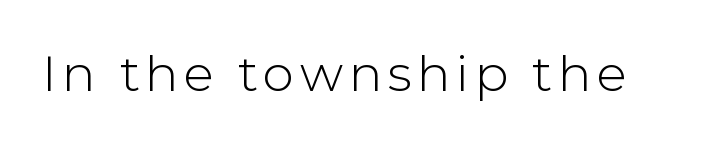
The image shows 50 px sans-serif type, upright; set not underlined; low stroke contrast and a medium x-height.
